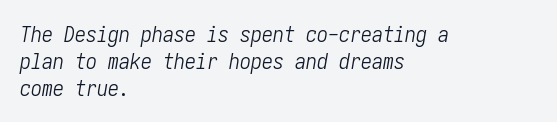
{"italic": "yes", "lean": "right", "slant_degrees": 10, "bold": "no", "underline": "no", "align": "left", "line_spacing_ratio": 1.22, "letter_spacing": "normal", "letter_spacing_em": 0.0, "glyph_px": 22}
